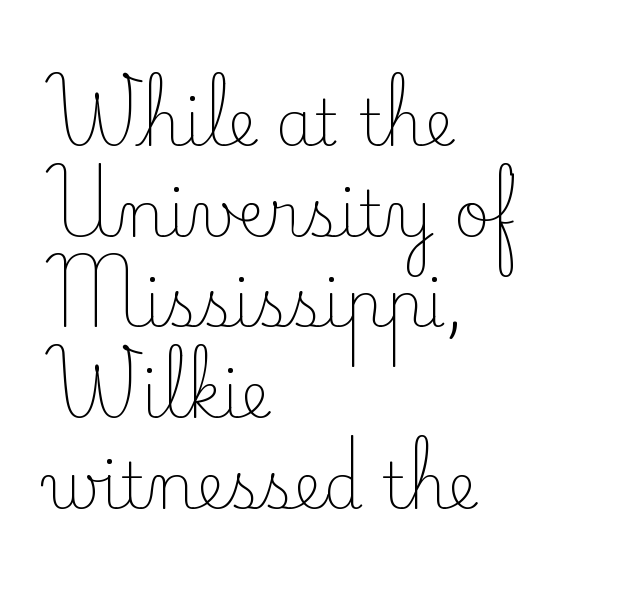
{"serif": "yes", "italic": "no", "bold": "no", "weight": "light", "width": "normal", "stroke_contrast": "low", "x_height": "small", "monospaced": "no", "underline": "no", "align": "left", "line_spacing": "normal", "line_spacing_ratio": 1.44, "letter_spacing": "normal", "letter_spacing_em": 0.0, "glyph_px": 63}
